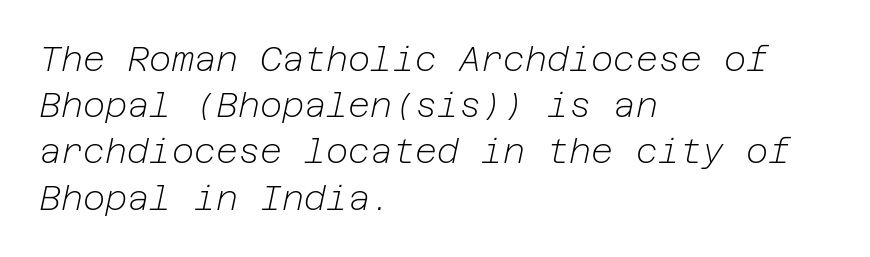
The image shows 34 px light type, italic (leaning right); set left-aligned, normal line spacing (1.36x), normal letter spacing, not underlined; low stroke contrast and a medium x-height.
